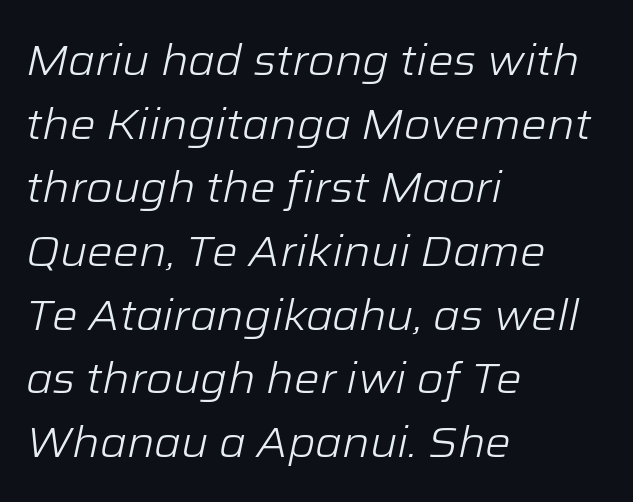
The image shows 43 px light type, italic (leaning right); set left-aligned, normal line spacing (1.48x), normal letter spacing, not underlined; low stroke contrast and a medium x-height.
